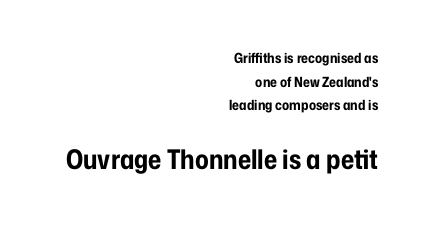
In terms of weight, the rendering is a true, heavy bold. The following chunk of copy outweighs the initial chunk in type size. Teacher's note: observe the even right margin — that is flush-right alignment. Beneath every word, the page is bare. Horizontal bands of white between lines are of average thickness. Here the glyphs are tracked normally, forming tight word shapes.
